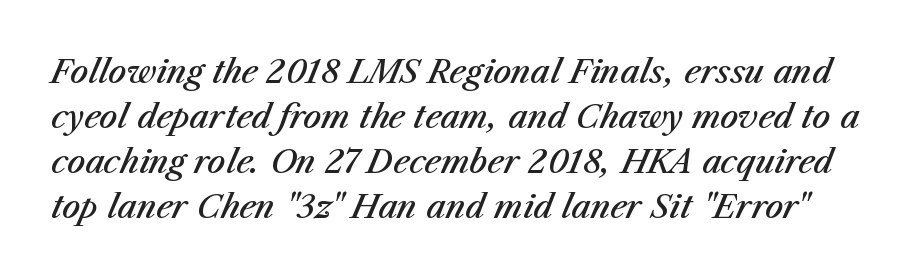
The image shows 32 px semibold type, italic (leaning right); set normal line spacing (1.41x), normal letter spacing, not underlined; medium stroke contrast and a medium x-height.
